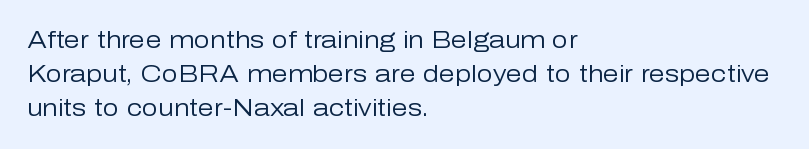
{"italic": "no", "bold": "no", "underline": "no", "align": "left", "line_spacing": "normal", "line_spacing_ratio": 1.48, "letter_spacing": "normal", "letter_spacing_em": 0.0, "glyph_px": 23}
